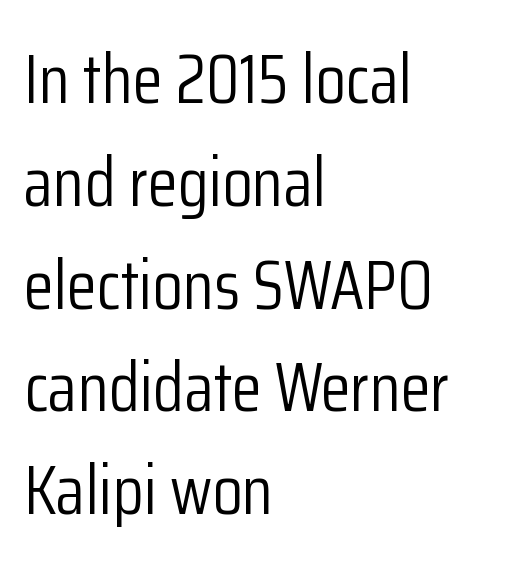
{"serif": "no", "italic": "no", "bold": "no", "weight": "light", "width": "condensed", "stroke_contrast": "low", "x_height": "medium", "monospaced": "no", "underline": "no", "align": "left", "line_spacing": "normal", "line_spacing_ratio": 1.49, "letter_spacing": "normal", "letter_spacing_em": 0.0, "glyph_px": 69}
